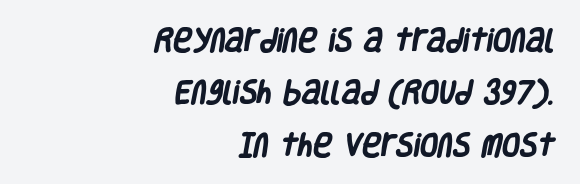
The image shows 26 px bold type; set right-aligned, loose line spacing (2.01x), normal letter spacing, not underlined.
